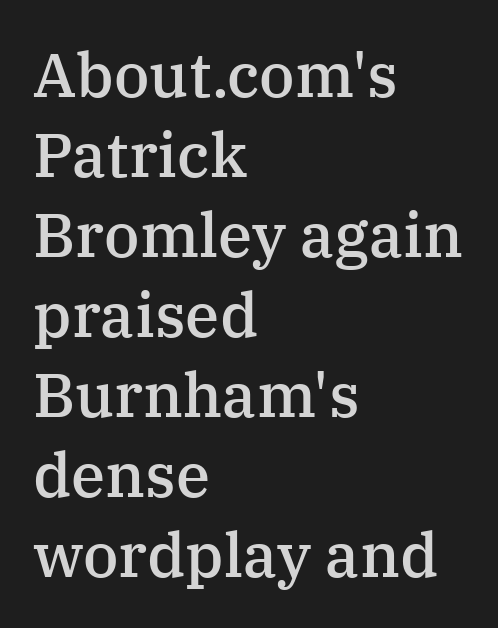
{"serif": "yes", "italic": "no", "bold": "semi", "weight": "semibold", "width": "normal", "stroke_contrast": "medium", "x_height": "medium", "monospaced": "no", "underline": "no", "align": "left", "line_spacing": "normal", "line_spacing_ratio": 1.29, "letter_spacing": "normal", "letter_spacing_em": 0.0, "glyph_px": 62}
